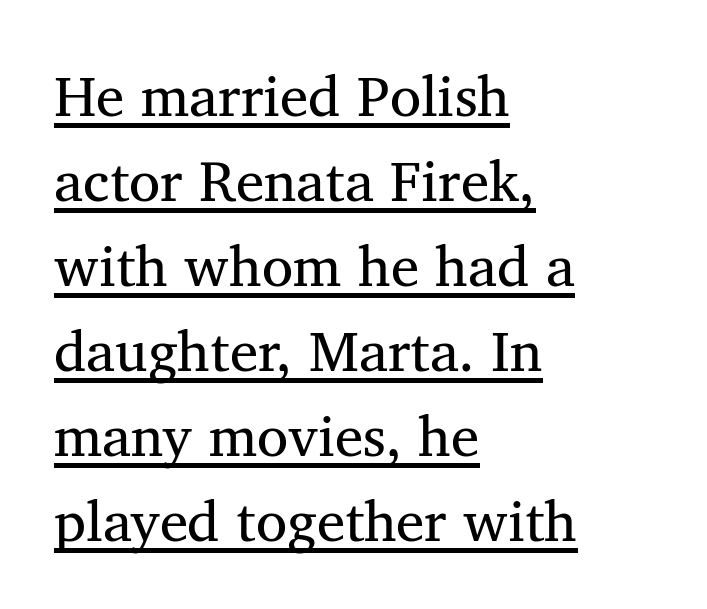
{"serif": "yes", "italic": "no", "bold": "no", "weight": "regular", "width": "normal", "stroke_contrast": "medium", "x_height": "medium", "monospaced": "no", "underline": "yes", "align": "left", "line_spacing": "normal", "line_spacing_ratio": 1.49, "letter_spacing": "normal", "letter_spacing_em": 0.0, "glyph_px": 57}
